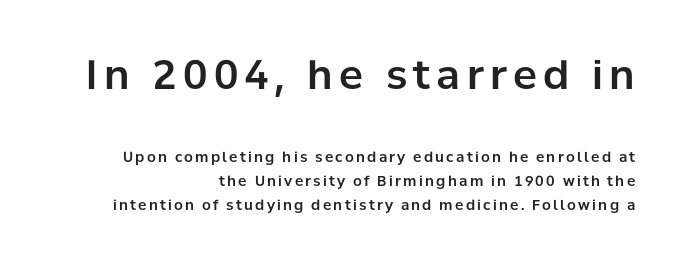
Q: Is the text italic (slanted)? A: No, it is upright.
Q: Is the typeface a serif or a sans-serif typeface? A: Sans-serif.
Q: Is the text underlined? A: No.
Q: How is the paragraph aligned? A: Right-aligned.
Q: Which block of text is set in a larger size, the first (top) or the second (bottom)? A: The first (top) one.
Q: Width (condensed, normal, or wide)? A: Normal.
Q: Stroke contrast? A: Low.
Q: x-height? A: Medium.
Q: Monospaced? A: No.
